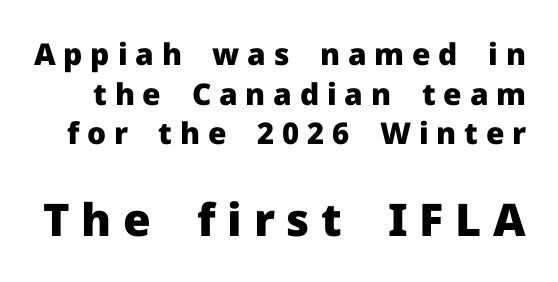
Q: Is the text bold? A: Yes.
Q: Is the text italic (slanted)? A: No, it is upright.
Q: Is the typeface a serif or a sans-serif typeface? A: Sans-serif.
Q: Is the text underlined? A: No.
Q: Is the spacing between letters normal or unusually wide? A: Unusually wide.
Q: Is the spacing between lines tight, normal or loose? A: Normal.
Q: Which block of text is set in a larger size, the first (top) or the second (bottom)? A: The second (bottom) one.
Q: Width (condensed, normal, or wide)? A: Normal.
Q: Stroke contrast? A: Low.
Q: x-height? A: Medium.
Q: Monospaced? A: No.
